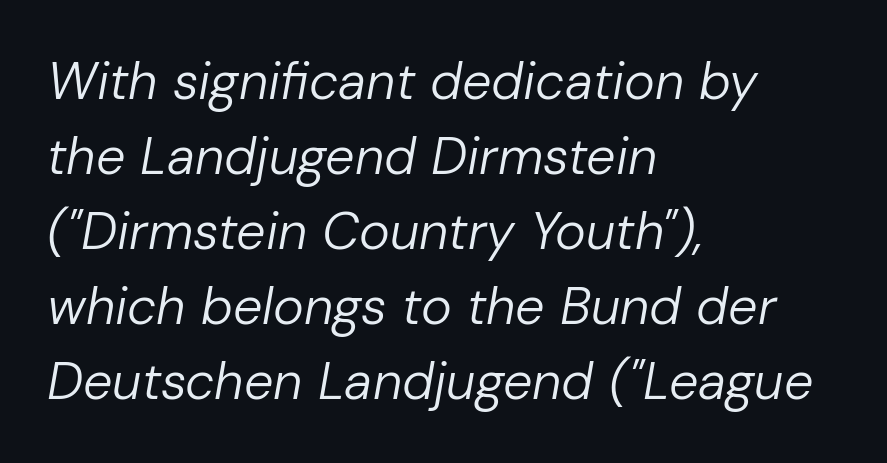
Q: Is the text bold? A: No.
Q: Is the text italic (slanted)? A: Yes, it leans right by about 10 degrees.
Q: Is the text underlined? A: No.
Q: How is the paragraph aligned? A: Left-aligned.
Q: Is the spacing between letters normal or unusually wide? A: Normal.
Q: Is the spacing between lines tight, normal or loose? A: Normal.
Q: Width (condensed, normal, or wide)? A: Normal.
Q: Stroke contrast? A: Low.
Q: x-height? A: Medium.
Q: Monospaced? A: No.
